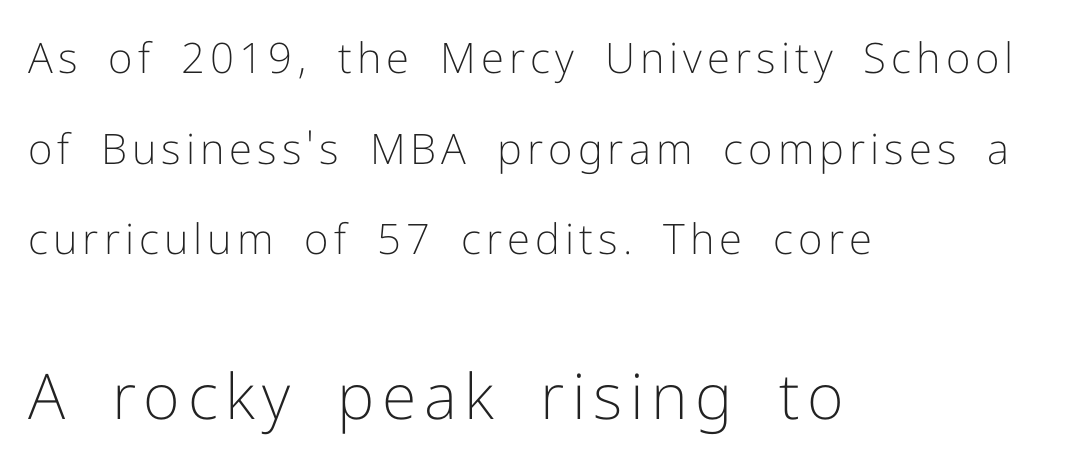
Q: Is the text bold? A: No.
Q: Is the text italic (slanted)? A: No, it is upright.
Q: Is the typeface a serif or a sans-serif typeface? A: Sans-serif.
Q: Is the text underlined? A: No.
Q: How is the paragraph aligned? A: Left-aligned.
Q: Is the spacing between lines tight, normal or loose? A: Loose.
Q: Which block of text is set in a larger size, the first (top) or the second (bottom)? A: The second (bottom) one.
Q: Width (condensed, normal, or wide)? A: Normal.
Q: Stroke contrast? A: Low.
Q: x-height? A: Medium.
Q: Monospaced? A: No.
